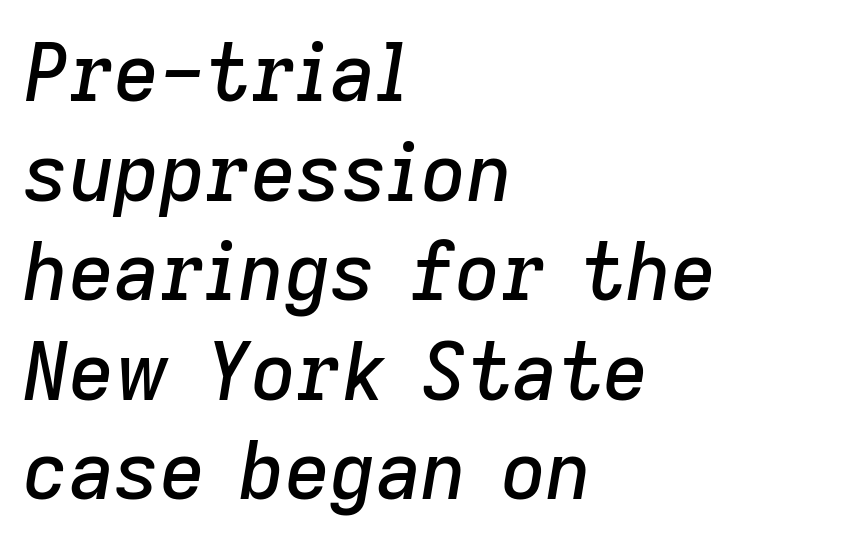
{"italic": "yes", "lean": "right", "slant_degrees": 9, "width": "normal", "stroke_contrast": "low", "x_height": "medium", "monospaced": "no", "underline": "no", "align": "left", "line_spacing": "normal", "line_spacing_ratio": 1.26, "letter_spacing": "normal", "letter_spacing_em": 0.0, "glyph_px": 79}
